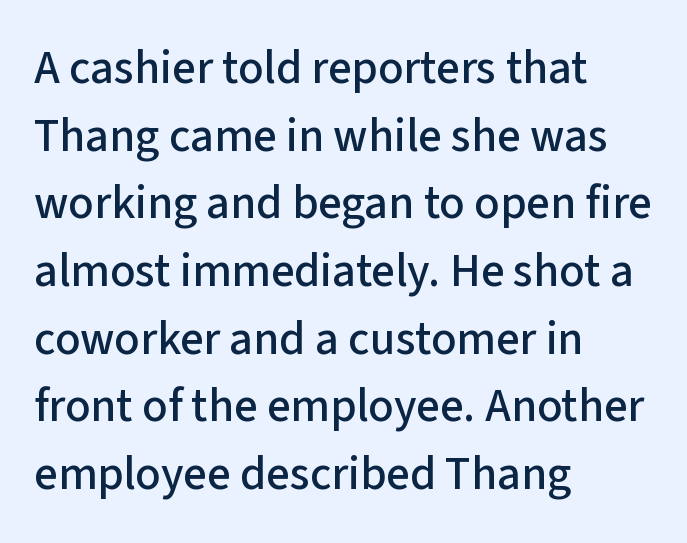
Tracking value appears to be zero — textbook default spacing. Rows of type keep a routine distance in the vertical direction. The passage shown is typed in a proportional face where columns would drift. Beneath every word, the page is bare. Left-aligned paragraph, ragged on the right.
